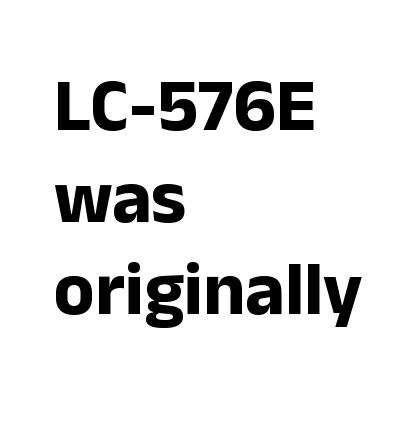
{"serif": "no", "italic": "no", "bold": "yes", "weight": "bold", "width": "normal", "stroke_contrast": "low", "x_height": "medium", "monospaced": "no", "underline": "no", "align": "left", "line_spacing_ratio": 1.23, "letter_spacing": "normal", "letter_spacing_em": 0.0, "glyph_px": 75}
